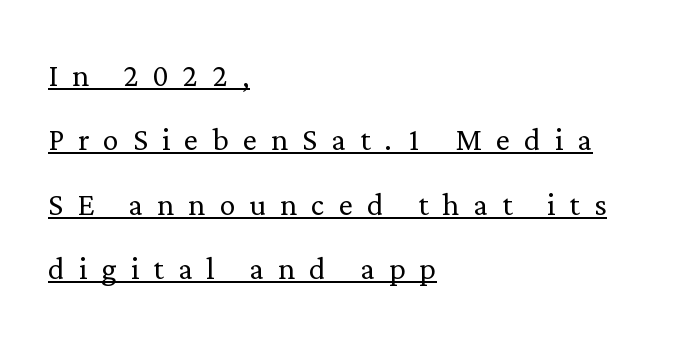
Q: Is the text bold? A: No.
Q: Is the text italic (slanted)? A: No, it is upright.
Q: Is the typeface a serif or a sans-serif typeface? A: Serif.
Q: Is the text underlined? A: Yes.
Q: How is the paragraph aligned? A: Left-aligned.
Q: Is the spacing between letters normal or unusually wide? A: Unusually wide.
Q: Is the spacing between lines tight, normal or loose? A: Normal.
Q: Width (condensed, normal, or wide)? A: Normal.
Q: Stroke contrast? A: Low.
Q: x-height? A: Medium.
Q: Monospaced? A: No.
